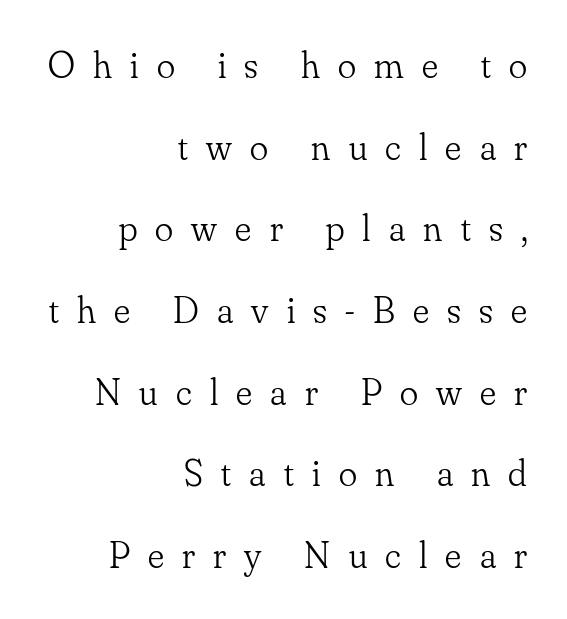
The image shows 38 px light serif type, upright; set right-aligned, loose line spacing (2.15x), unusually wide letter spacing (+0.48 em), not underlined; low stroke contrast and a small x-height.
